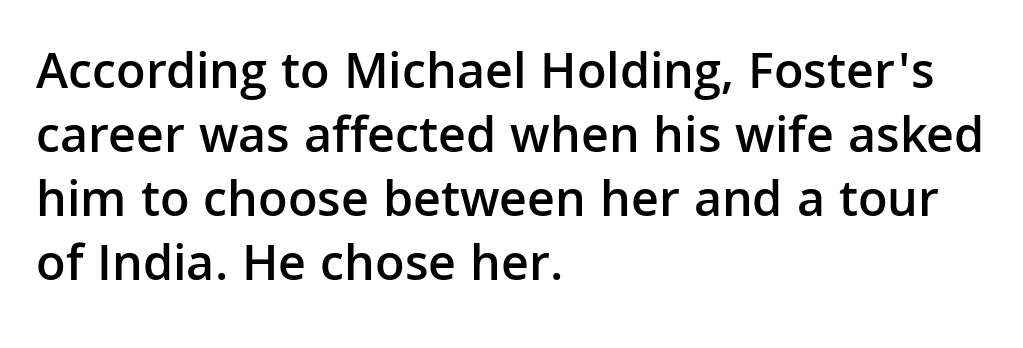
{"serif": "no", "italic": "no", "bold": "semi", "weight": "semibold", "width": "normal", "stroke_contrast": "low", "x_height": "medium", "monospaced": "no", "underline": "no", "align": "left", "line_spacing_ratio": 1.23, "letter_spacing": "normal", "letter_spacing_em": 0.0, "glyph_px": 52}
